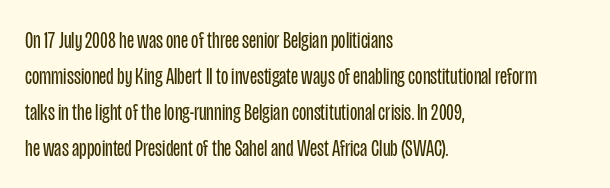
The image shows 24 px text type, upright; set left-aligned, normal line spacing (1.5x), normal letter spacing, not underlined.
